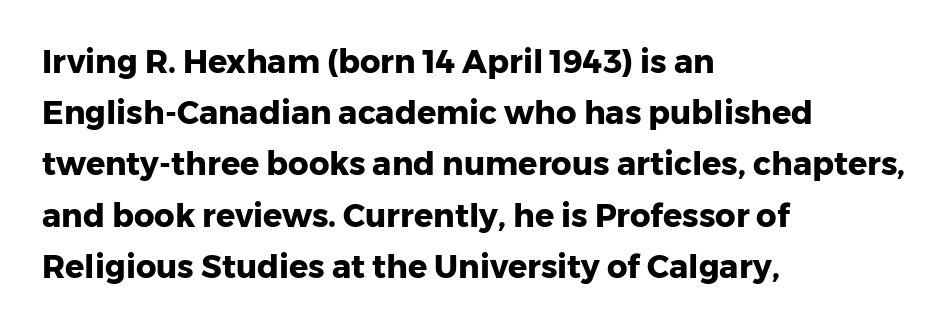
Tracking value appears to be zero — textbook default spacing. Its strokes are broad and dark, the hallmark of bold type. Is there much room between lines? A standard amount, neither cramped nor airy. This sample uses an upright cut, with every glyph sitting square on the baseline. Beneath every word, the page is bare. Unlike a traditional serif, this face leaves its strokes unadorned.
